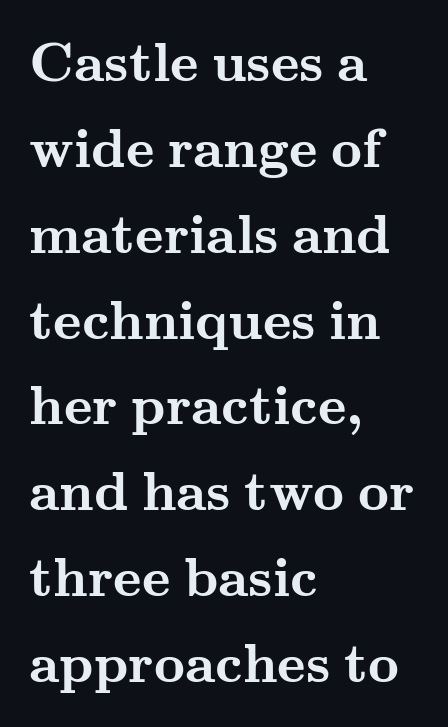
The image shows 54 px semibold, wide serif type, upright; set left-aligned, normal line spacing (1.59x), normal letter spacing, not underlined; medium stroke contrast and a small x-height.
